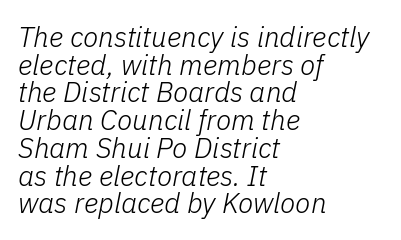
{"italic": "yes", "lean": "right", "slant_degrees": 11, "bold": "no", "weight": "light", "width": "normal", "stroke_contrast": "low", "x_height": "medium", "monospaced": "no", "underline": "no", "align": "left", "line_spacing": "tight", "line_spacing_ratio": 0.99, "letter_spacing": "normal", "letter_spacing_em": 0.0, "glyph_px": 28}
